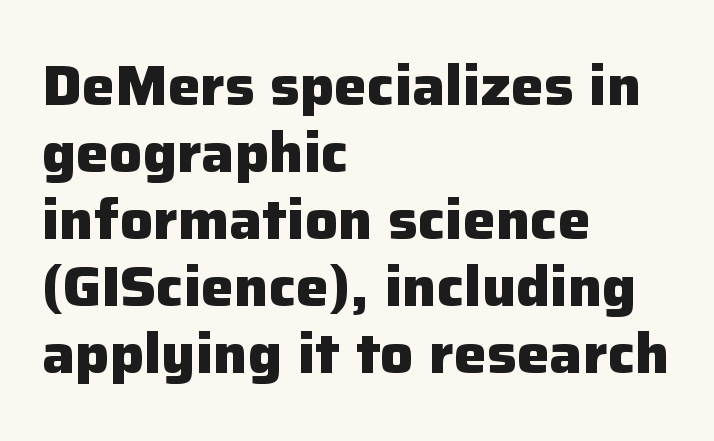
Q: Is the text bold? A: Yes.
Q: Is the text italic (slanted)? A: No, it is upright.
Q: Is the typeface a serif or a sans-serif typeface? A: Sans-serif.
Q: Is the text underlined? A: No.
Q: How is the paragraph aligned? A: Left-aligned.
Q: Is the spacing between letters normal or unusually wide? A: Normal.
Q: Width (condensed, normal, or wide)? A: Normal.
Q: Stroke contrast? A: Low.
Q: x-height? A: Medium.
Q: Monospaced? A: No.
